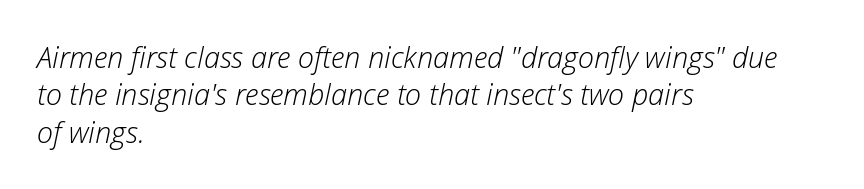
Weight: regular or lighter. Honestly, the row spacing looks completely unremarkable. The passage shown leans; its letterforms are oblique. Proportional: the letters do not fall into vertical columns.
